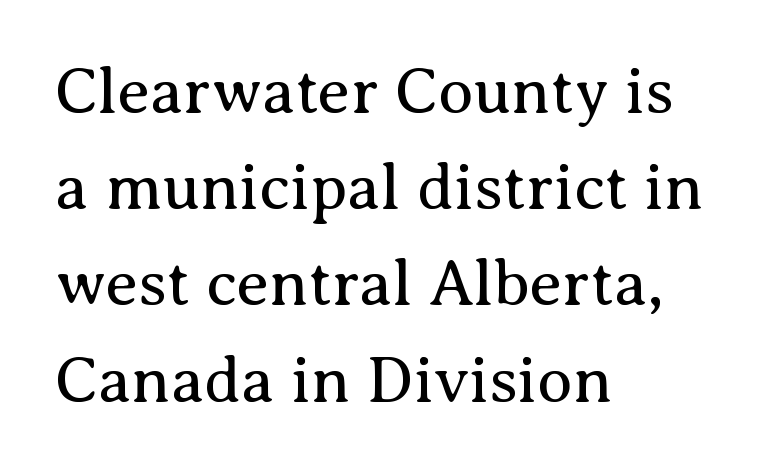
Q: Is the text bold? A: No.
Q: Is the text italic (slanted)? A: No, it is upright.
Q: Is the typeface a serif or a sans-serif typeface? A: Serif.
Q: Is the text underlined? A: No.
Q: How is the paragraph aligned? A: Left-aligned.
Q: Is the spacing between letters normal or unusually wide? A: Normal.
Q: Is the spacing between lines tight, normal or loose? A: Normal.
Q: Width (condensed, normal, or wide)? A: Normal.
Q: Stroke contrast? A: Medium.
Q: x-height? A: Medium.
Q: Monospaced? A: No.
